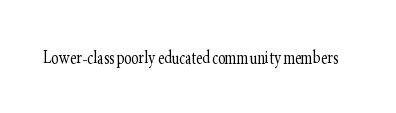
The image shows 22 px text type, upright; set normal letter spacing, not underlined.
